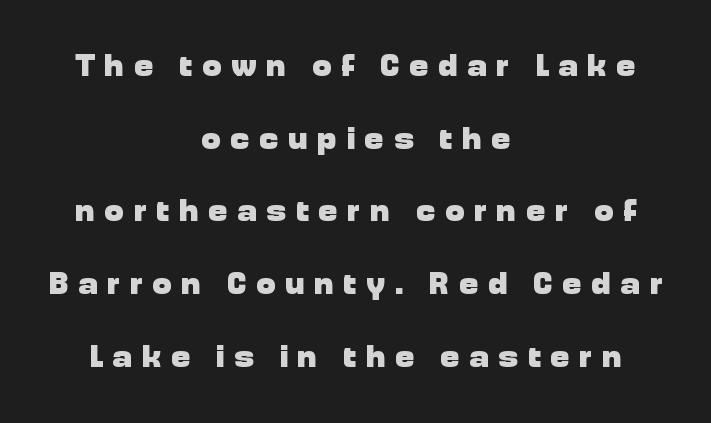
The image shows 32 px heavy sans-serif type, upright; set centered, loose line spacing (2.27x), unusually wide letter spacing (+0.31 em), not underlined; low stroke contrast and a medium x-height.
